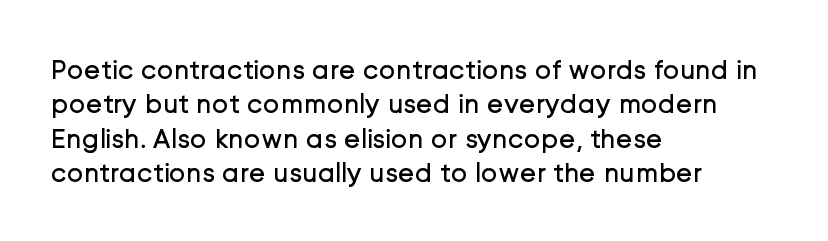
The image shows 28 px regular-weight sans-serif type, upright; set left-aligned, line spacing 1.23x, normal letter spacing, not underlined; low stroke contrast and a medium x-height.
